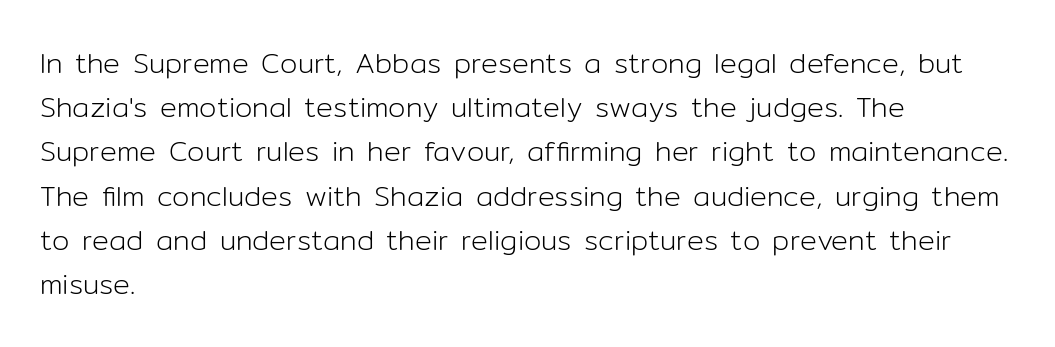
{"serif": "no", "italic": "no", "bold": "no", "weight": "light", "width": "normal", "stroke_contrast": "low", "x_height": "medium", "monospaced": "no", "underline": "no", "align": "left", "line_spacing": "normal", "line_spacing_ratio": 1.58, "letter_spacing": "normal", "letter_spacing_em": 0.0, "glyph_px": 28}
